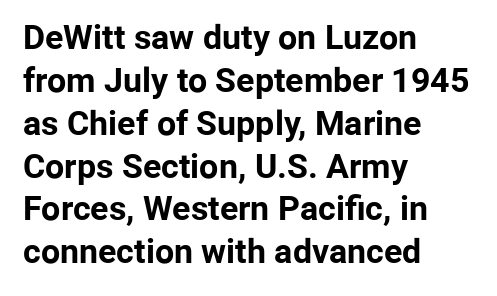
The image shows 34 px bold sans-serif type, upright; set left-aligned, normal line spacing (1.26x), normal letter spacing, not underlined; low stroke contrast and a medium x-height.
